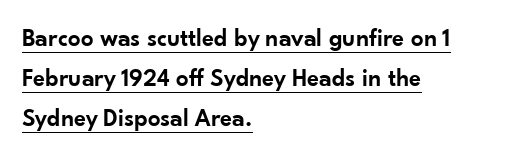
{"italic": "no", "bold": "semi", "underline": "yes", "align": "left", "line_spacing": "normal", "line_spacing_ratio": 1.6, "letter_spacing": "normal", "letter_spacing_em": 0.0, "glyph_px": 25}
